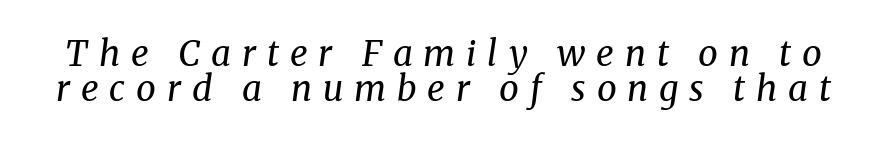
Q: Is the text bold? A: No.
Q: Is the text italic (slanted)? A: Yes, it leans right by about 8 degrees.
Q: Is the typeface a serif or a sans-serif typeface? A: Serif.
Q: Is the text underlined? A: No.
Q: Is the spacing between letters normal or unusually wide? A: Unusually wide.
Q: Is the spacing between lines tight, normal or loose? A: Tight.
Q: Width (condensed, normal, or wide)? A: Normal.
Q: Stroke contrast? A: Medium.
Q: x-height? A: Medium.
Q: Monospaced? A: No.
